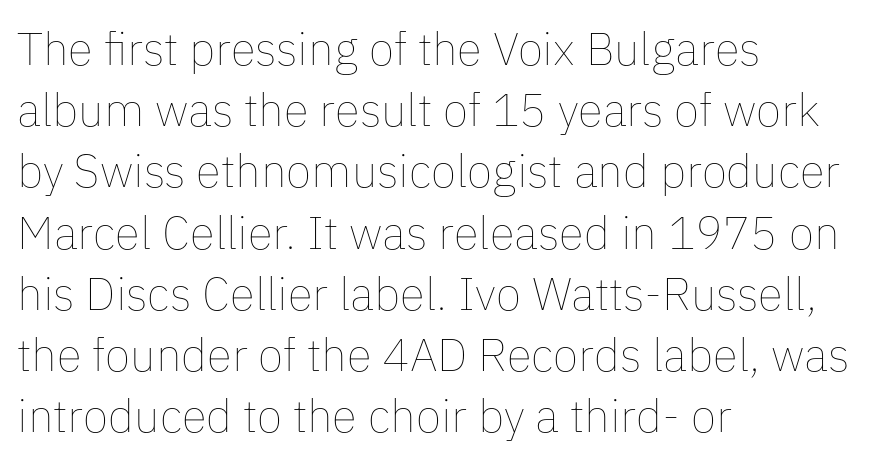
Q: Is the text bold? A: No.
Q: Is the text italic (slanted)? A: No, it is upright.
Q: Is the text underlined? A: No.
Q: How is the paragraph aligned? A: Left-aligned.
Q: Is the spacing between letters normal or unusually wide? A: Normal.
Q: Is the spacing between lines tight, normal or loose? A: Normal.
Q: Width (condensed, normal, or wide)? A: Normal.
Q: Stroke contrast? A: Low.
Q: x-height? A: Medium.
Q: Monospaced? A: No.
